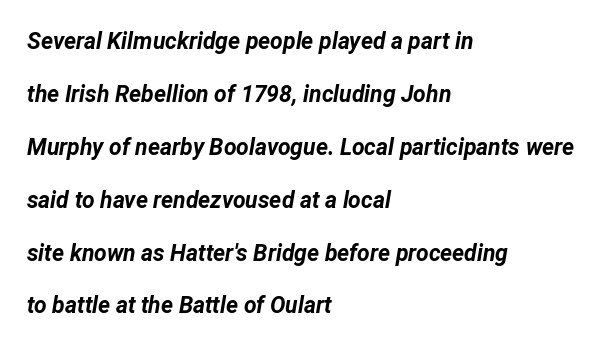
Stroke thickness is high; the sample reads as a true bold. In terms of posture, this sample is oblique. Line beginnings align vertically; line endings do not. Does extra space separate the letters? No, they use regular spacing. You could fit nearly another row in the gap between these rows. Check the space under the baseline: it is left empty.
